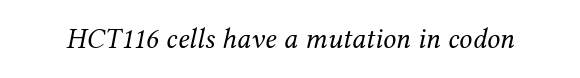
In terms of letterspacing, this is plain default setting. The letters are slanted; this is an italic face. Clear beneath every line of the passage. Think of a printed novel: that variable character pitch is what you see here.
